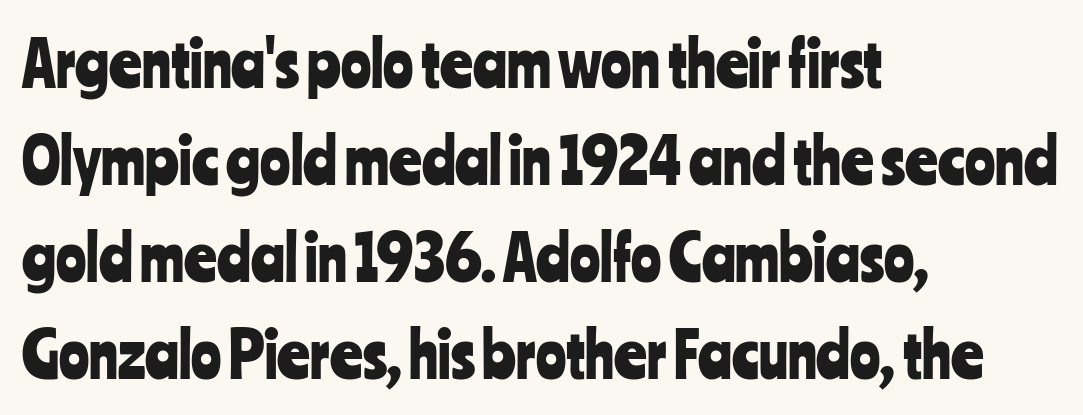
The image shows 63 px condensed sans-serif type, upright; set left-aligned, normal line spacing (1.54x), normal letter spacing, not underlined; low stroke contrast and a medium x-height.
